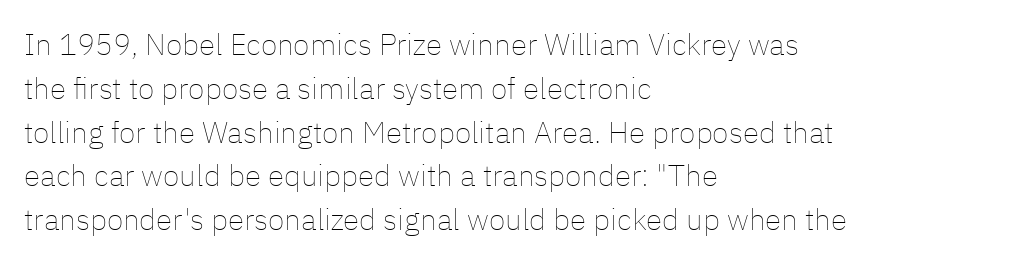
The image shows 30 px thin type, upright; set left-aligned, normal line spacing (1.46x), normal letter spacing, not underlined; low stroke contrast and a medium x-height.
